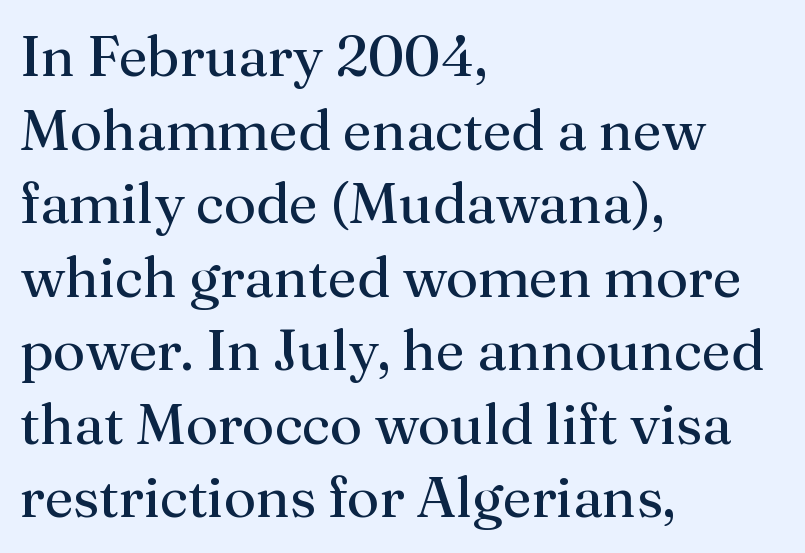
{"serif": "yes", "italic": "no", "bold": "no", "weight": "regular", "width": "normal", "stroke_contrast": "medium", "x_height": "medium", "monospaced": "no", "underline": "no", "align": "left", "line_spacing": "normal", "line_spacing_ratio": 1.29, "letter_spacing": "normal", "letter_spacing_em": 0.0, "glyph_px": 57}
